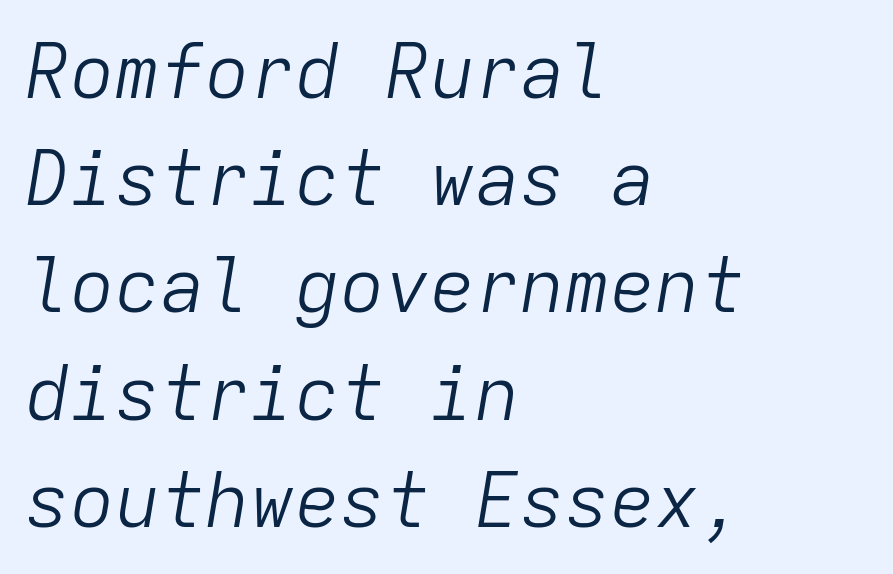
The image shows 75 px light type, italic (leaning right), monospaced; set left-aligned, normal line spacing (1.43x), normal letter spacing, not underlined; low stroke contrast and a medium x-height.
